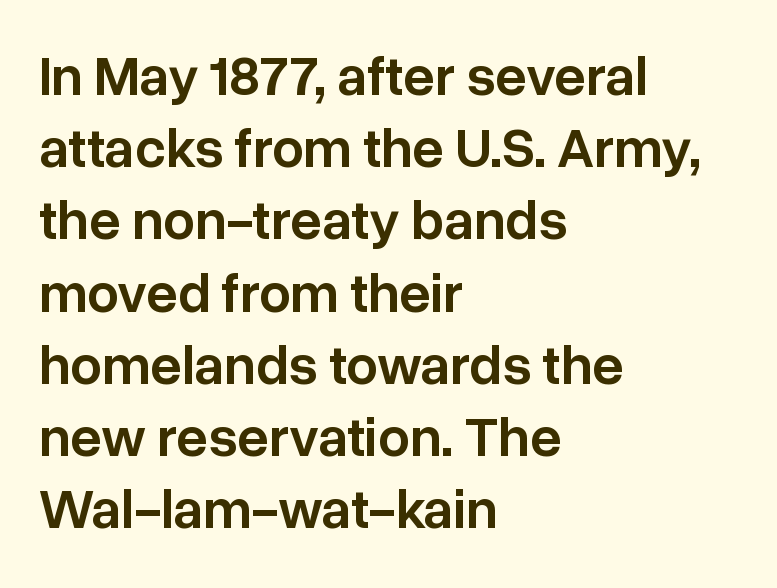
{"serif": "no", "italic": "no", "bold": "semi", "weight": "semibold", "width": "normal", "stroke_contrast": "low", "x_height": "medium", "monospaced": "no", "underline": "no", "align": "left", "line_spacing": "normal", "line_spacing_ratio": 1.29, "letter_spacing": "normal", "letter_spacing_em": 0.0, "glyph_px": 56}
